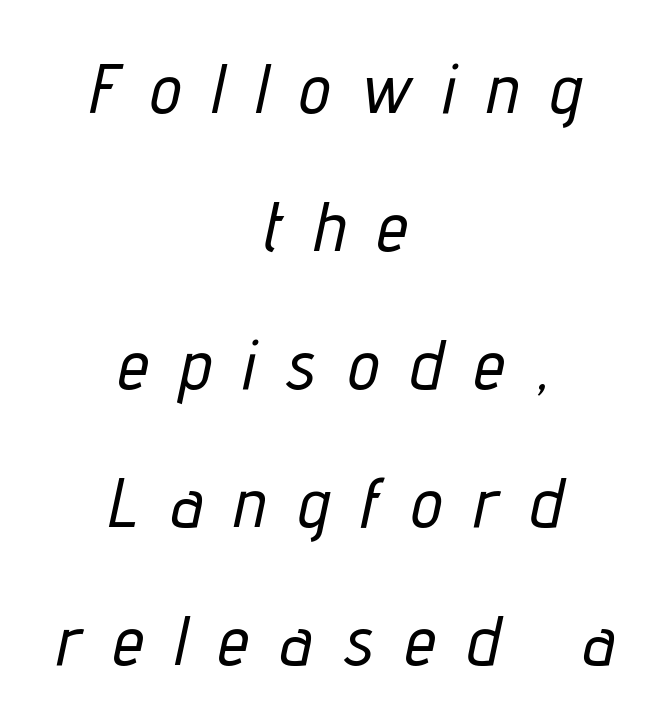
{"italic": "yes", "lean": "right", "slant_degrees": 12, "width": "condensed", "stroke_contrast": "low", "x_height": "medium", "monospaced": "no", "underline": "no", "align": "center", "line_spacing": "loose", "line_spacing_ratio": 1.97, "letter_spacing": "wide", "letter_spacing_em": 0.46, "glyph_px": 70}
